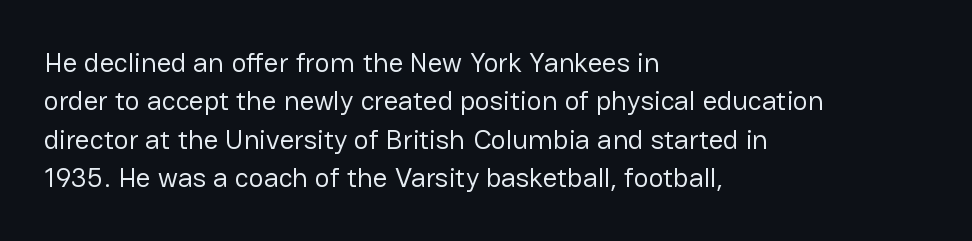
The paragraph shown leans on its left margin. The specimen omits any rule beneath the text block's lines. The passage shown stacks its lines at a standard gap. Are there feet on the stems? There aren't — it's a sans. Standard letterfit; no display-style spreading of the glyphs. The letters look calm and open, with moderate or lighter stems.
